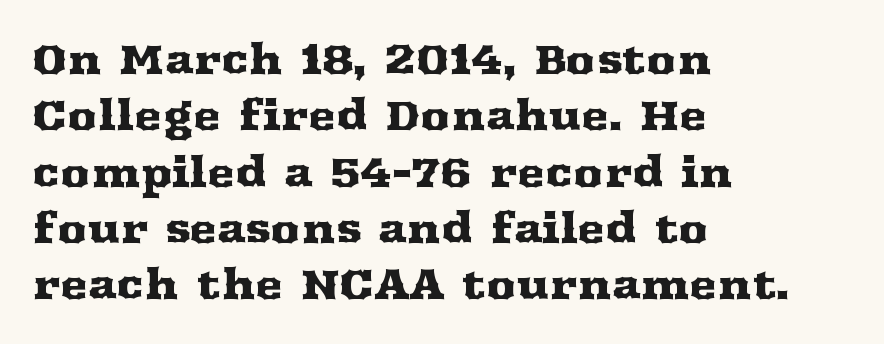
{"serif": "yes", "italic": "no", "width": "wide", "stroke_contrast": "medium", "x_height": "medium", "monospaced": "no", "underline": "no", "align": "left", "line_spacing": "normal", "line_spacing_ratio": 1.34, "letter_spacing": "normal", "letter_spacing_em": 0.0, "glyph_px": 42}
